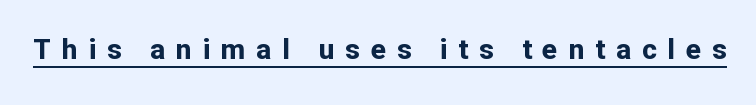
Q: Is the text bold? A: Yes.
Q: Is the text italic (slanted)? A: No, it is upright.
Q: Is the typeface a serif or a sans-serif typeface? A: Sans-serif.
Q: Is the text underlined? A: Yes.
Q: Is the spacing between letters normal or unusually wide? A: Unusually wide.
Q: Width (condensed, normal, or wide)? A: Normal.
Q: Stroke contrast? A: Low.
Q: x-height? A: Medium.
Q: Monospaced? A: No.
